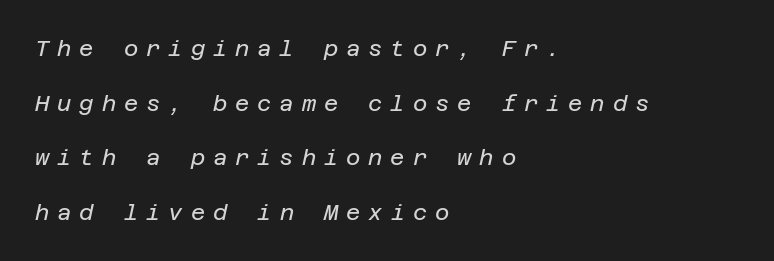
The image shows 22 px text type, italic (leaning right); set left-aligned, loose line spacing (2.48x), unusually wide letter spacing (+0.36 em), not underlined.
